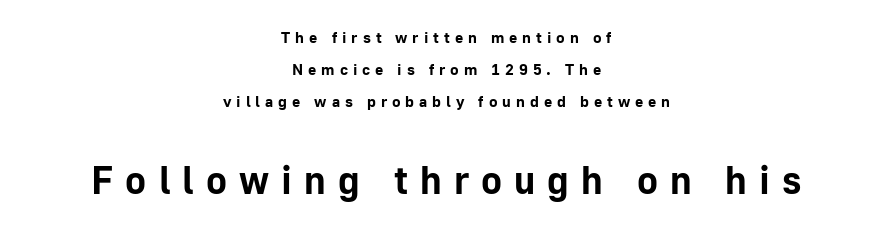
The compositor balanced each line on the midline. The space beneath each line is pristine and unruled. Does extra space separate the letters? Yes, quite a lot of it. Varying glyph widths throughout — classic text-font behaviour. The text was rendered using a sans face with plain stroke endings.
